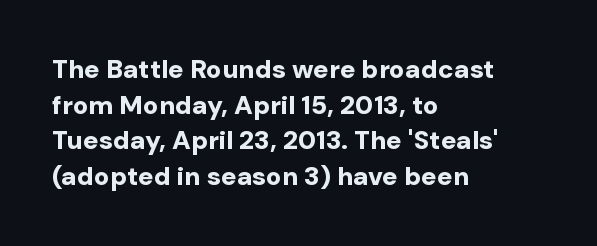
{"italic": "no", "bold": "yes", "underline": "no", "align": "left", "line_spacing": "normal", "line_spacing_ratio": 1.37, "letter_spacing": "normal", "letter_spacing_em": 0.0, "glyph_px": 26}
